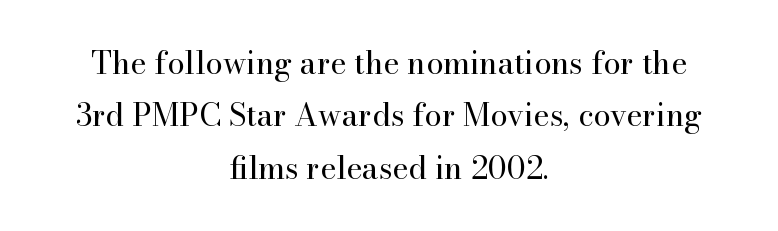
The image shows 31 px regular-weight serif type, upright; set centered, normal line spacing (1.69x), normal letter spacing, not underlined; high stroke contrast and a small x-height.
